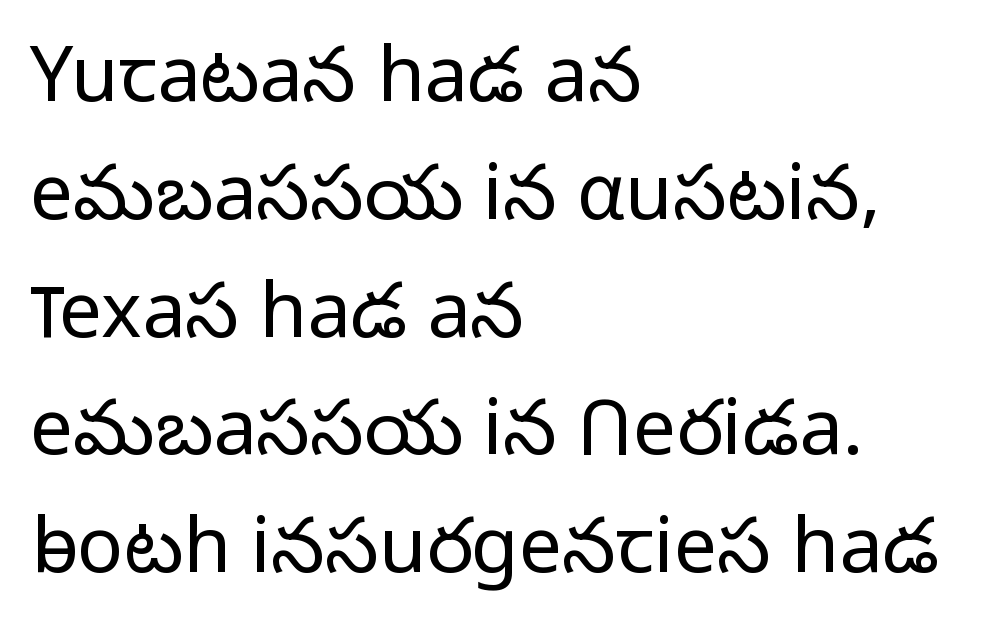
{"serif": "no", "italic": "no", "bold": "no", "weight": "light", "width": "normal", "stroke_contrast": "low", "x_height": "medium", "monospaced": "no", "underline": "no", "align": "left", "line_spacing": "normal", "line_spacing_ratio": 1.53, "letter_spacing": "normal", "letter_spacing_em": 0.0, "glyph_px": 77}
